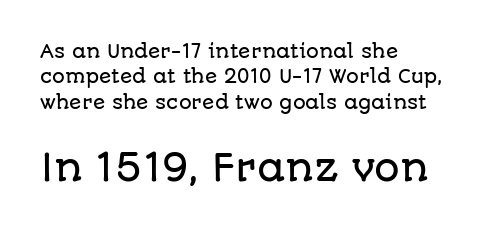
Q: Is the text italic (slanted)? A: No, it is upright.
Q: Is the typeface a serif or a sans-serif typeface? A: Sans-serif.
Q: Is the text underlined? A: No.
Q: How is the paragraph aligned? A: Left-aligned.
Q: Is the spacing between letters normal or unusually wide? A: Normal.
Q: Is the spacing between lines tight, normal or loose? A: Normal.
Q: Which block of text is set in a larger size, the first (top) or the second (bottom)? A: The second (bottom) one.
Q: Width (condensed, normal, or wide)? A: Normal.
Q: Stroke contrast? A: Low.
Q: x-height? A: Large.
Q: Monospaced? A: No.
